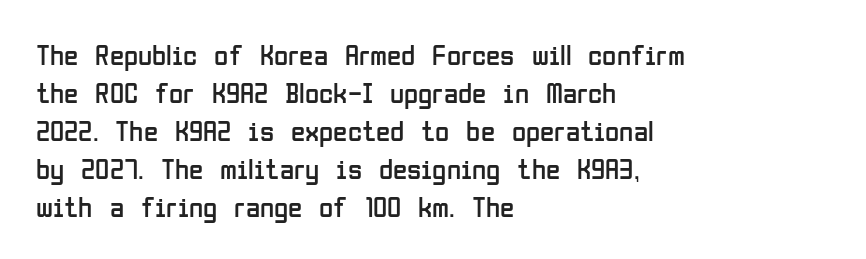
Q: Is the text bold? A: No.
Q: Is the text italic (slanted)? A: No, it is upright.
Q: Is the typeface a serif or a sans-serif typeface? A: Sans-serif.
Q: Is the text underlined? A: No.
Q: How is the paragraph aligned? A: Left-aligned.
Q: Is the spacing between letters normal or unusually wide? A: Normal.
Q: Is the spacing between lines tight, normal or loose? A: Normal.
Q: Width (condensed, normal, or wide)? A: Condensed.
Q: Stroke contrast? A: Low.
Q: x-height? A: Medium.
Q: Monospaced? A: No.
